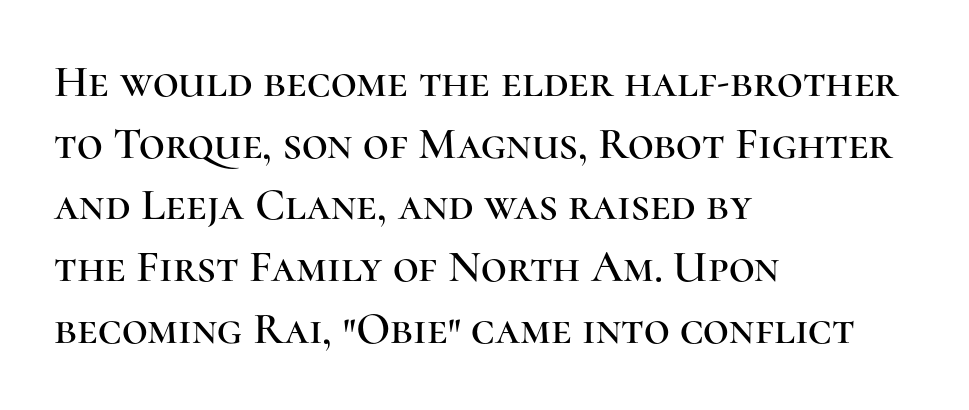
{"serif": "yes", "italic": "no", "width": "normal", "stroke_contrast": "high", "x_height": "medium", "monospaced": "no", "underline": "no", "align": "left", "line_spacing": "normal", "line_spacing_ratio": 1.37, "letter_spacing": "normal", "letter_spacing_em": 0.0, "glyph_px": 45}
